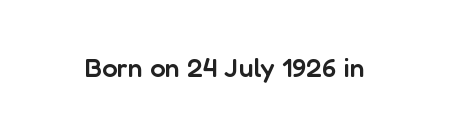
Honestly, the letter spacing is just normal — you wouldn't notice it. Only glyphs here, with clear space below each row. The typography opts for an upright posture over an oblique one. Set as a demibold, roughly 600 on the weight scale.
